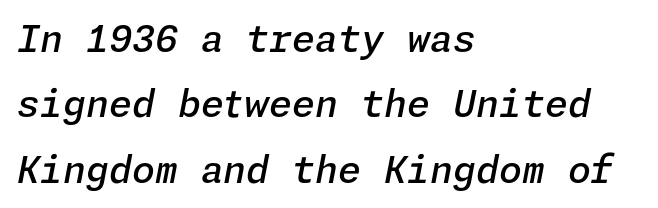
{"italic": "yes", "lean": "right", "slant_degrees": 11, "bold": "semi", "weight": "semibold", "width": "normal", "stroke_contrast": "low", "x_height": "medium", "underline": "no", "align": "left", "line_spacing_ratio": 1.77, "letter_spacing": "normal", "letter_spacing_em": 0.0, "glyph_px": 37}
